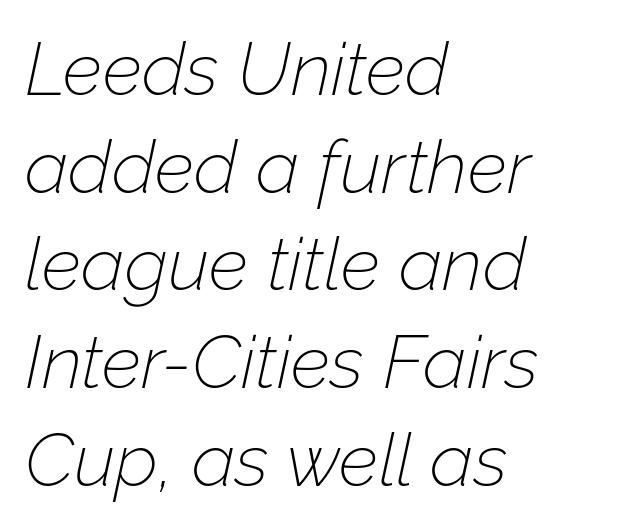
Proportional: the letters do not fall into vertical columns. Slant detected: the letters are inclined. A quiet, ordinary-to-light weight characterises the typeface. Glance below the letters and you will spot only blank space. Compared with typical body copy, the letter spacing here is the same. The lines are quadded left.
